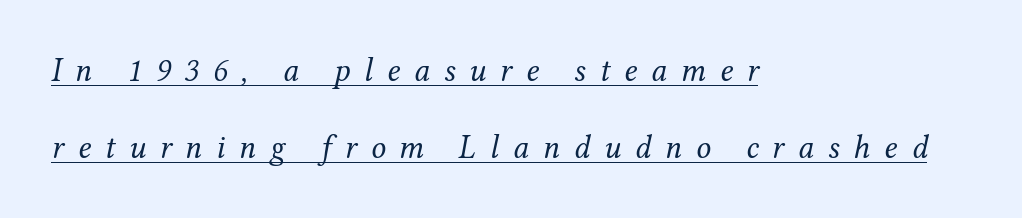
The image shows 33 px regular-weight serif type, italic (leaning right); set left-aligned, loose line spacing (2.33x), unusually wide letter spacing (+0.42 em), underlined; medium stroke contrast and a medium x-height.
